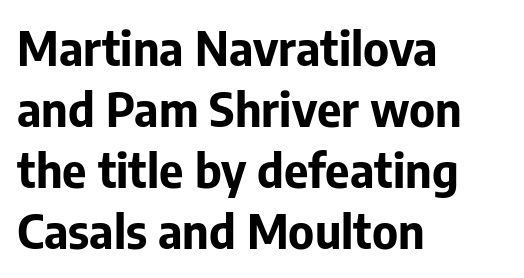
Q: Is the text bold? A: Yes.
Q: Is the text italic (slanted)? A: No, it is upright.
Q: Is the typeface a serif or a sans-serif typeface? A: Sans-serif.
Q: Is the text underlined? A: No.
Q: How is the paragraph aligned? A: Left-aligned.
Q: Is the spacing between letters normal or unusually wide? A: Normal.
Q: Is the spacing between lines tight, normal or loose? A: Normal.
Q: Width (condensed, normal, or wide)? A: Normal.
Q: Stroke contrast? A: Low.
Q: x-height? A: Medium.
Q: Monospaced? A: No.
